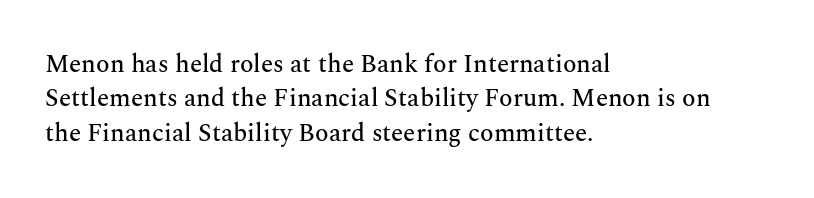
The image shows 25 px text type, upright; set left-aligned, normal line spacing (1.38x), normal letter spacing, not underlined.
